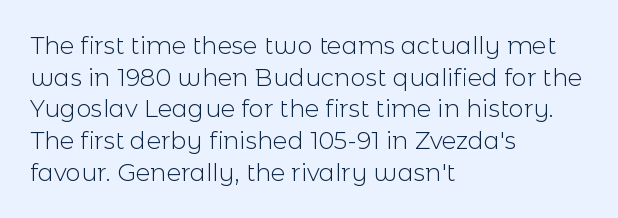
Leftover space on each line is placed entirely after the last word. The typesetting does not lean heavy: it is not bold. Honestly, the letter spacing is just normal — you wouldn't notice it. Underline: absent. If you drew a line through each stem, it would be perfectly vertical.
